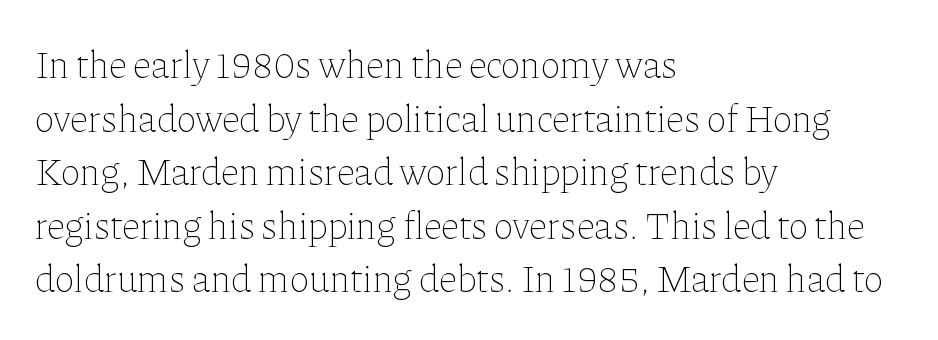
Weight: in the light-to-regular range. The letters stand straight up with perfectly vertical stems. The passage shown is not underscored anywhere. Character widths vary here, with narrow letters taking less room than wide ones.
